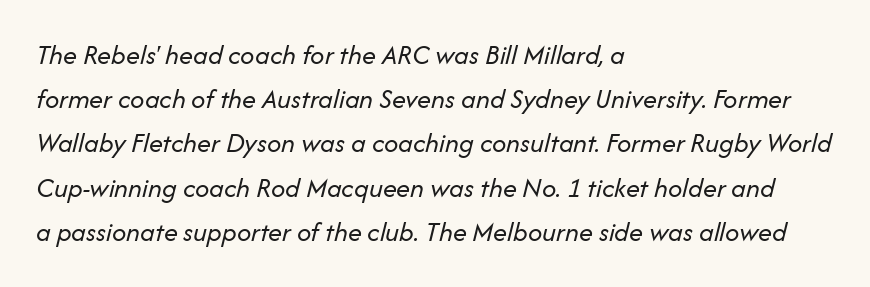
Q: Is the text bold? A: No.
Q: Is the text italic (slanted)? A: Yes, it leans right by about 14 degrees.
Q: Is the text underlined? A: No.
Q: How is the paragraph aligned? A: Left-aligned.
Q: Is the spacing between letters normal or unusually wide? A: Normal.
Q: Is the spacing between lines tight, normal or loose? A: Normal.
Q: Width (condensed, normal, or wide)? A: Normal.
Q: Stroke contrast? A: Low.
Q: x-height? A: Medium.
Q: Monospaced? A: No.
